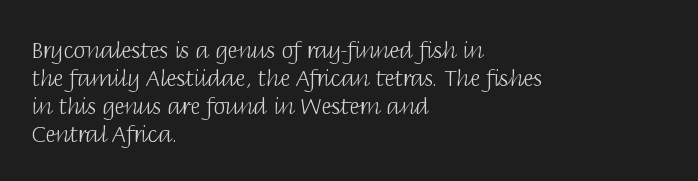
Normally led — the rows are evenly, conventionally spaced. Underlining? Definitely not there. The axis of the letterforms is exactly vertical. The passage is arranged the way most books set body copy — flush left. Default kerning and tracking; the words read as compact shapes.
